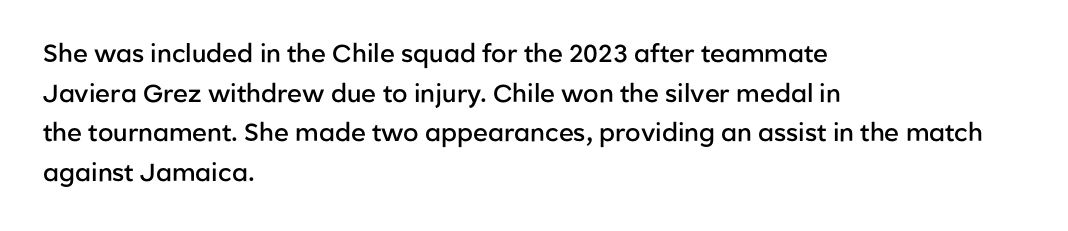
The image shows 25 px text type, upright; set left-aligned, normal line spacing (1.59x), normal letter spacing, not underlined.
